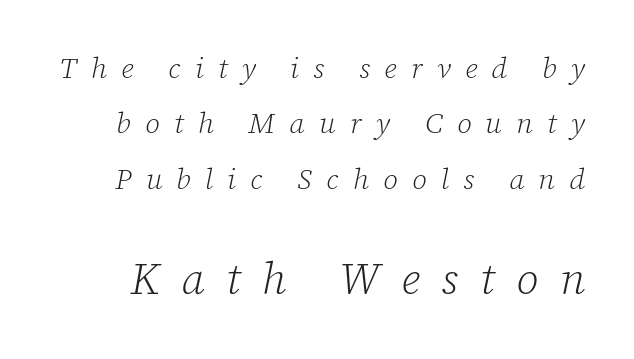
Q: Is the text bold? A: No.
Q: Is the text italic (slanted)? A: Yes, it leans right by about 12 degrees.
Q: Is the typeface a serif or a sans-serif typeface? A: Serif.
Q: Is the text underlined? A: No.
Q: Is the spacing between letters normal or unusually wide? A: Unusually wide.
Q: Is the spacing between lines tight, normal or loose? A: Loose.
Q: Which block of text is set in a larger size, the first (top) or the second (bottom)? A: The second (bottom) one.
Q: Width (condensed, normal, or wide)? A: Normal.
Q: Stroke contrast? A: Low.
Q: x-height? A: Medium.
Q: Monospaced? A: No.
